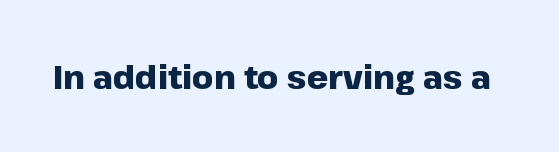
{"serif": "no", "italic": "no", "bold": "yes", "weight": "heavy", "width": "normal", "stroke_contrast": "low", "x_height": "medium", "monospaced": "no", "underline": "no", "letter_spacing": "normal", "letter_spacing_em": 0.0, "glyph_px": 33}
